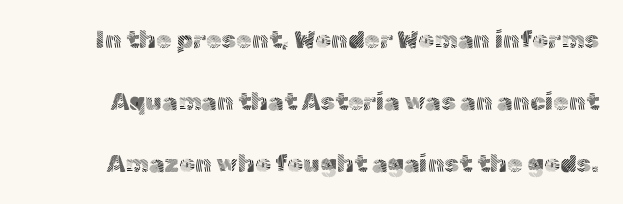
The image shows 25 px text type, upright; set loose line spacing (2.49x), normal letter spacing, not underlined.
